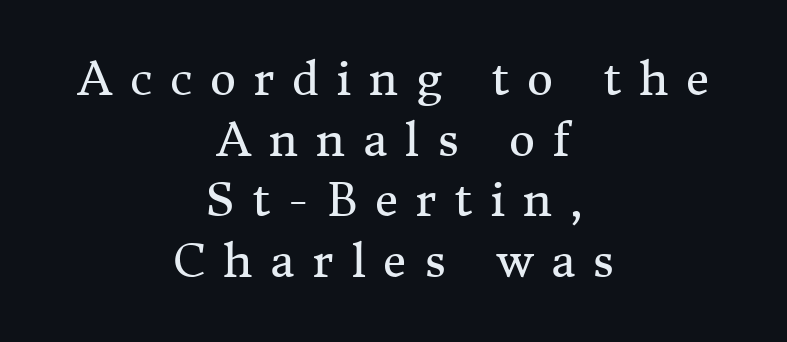
Q: Is the text bold? A: No.
Q: Is the text italic (slanted)? A: No, it is upright.
Q: Is the typeface a serif or a sans-serif typeface? A: Serif.
Q: Is the text underlined? A: No.
Q: How is the paragraph aligned? A: Centered.
Q: Is the spacing between letters normal or unusually wide? A: Unusually wide.
Q: Is the spacing between lines tight, normal or loose? A: Normal.
Q: Width (condensed, normal, or wide)? A: Normal.
Q: Stroke contrast? A: Medium.
Q: x-height? A: Medium.
Q: Monospaced? A: No.
